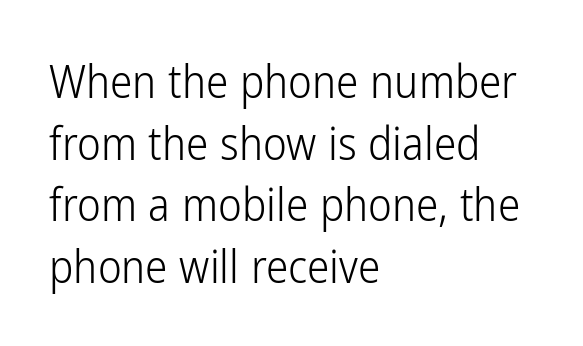
{"serif": "no", "italic": "no", "bold": "no", "weight": "light", "width": "condensed", "stroke_contrast": "low", "x_height": "medium", "monospaced": "no", "underline": "no", "align": "left", "line_spacing": "normal", "line_spacing_ratio": 1.37, "letter_spacing": "normal", "letter_spacing_em": 0.0, "glyph_px": 45}
